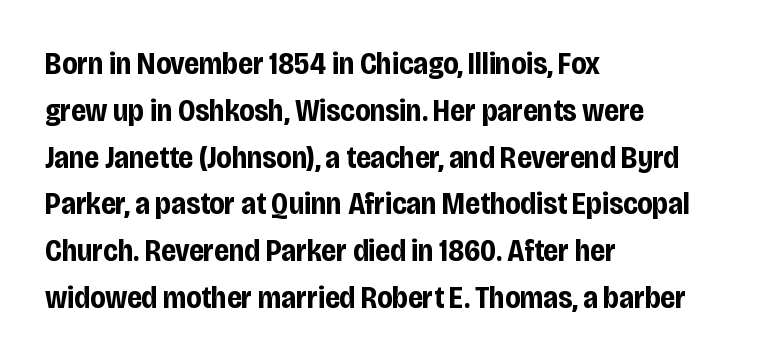
Q: Is the text bold? A: Yes.
Q: Is the text italic (slanted)? A: No, it is upright.
Q: Is the typeface a serif or a sans-serif typeface? A: Sans-serif.
Q: Is the text underlined? A: No.
Q: How is the paragraph aligned? A: Left-aligned.
Q: Is the spacing between letters normal or unusually wide? A: Normal.
Q: Is the spacing between lines tight, normal or loose? A: Normal.
Q: Width (condensed, normal, or wide)? A: Condensed.
Q: Stroke contrast? A: Low.
Q: x-height? A: Large.
Q: Monospaced? A: No.
